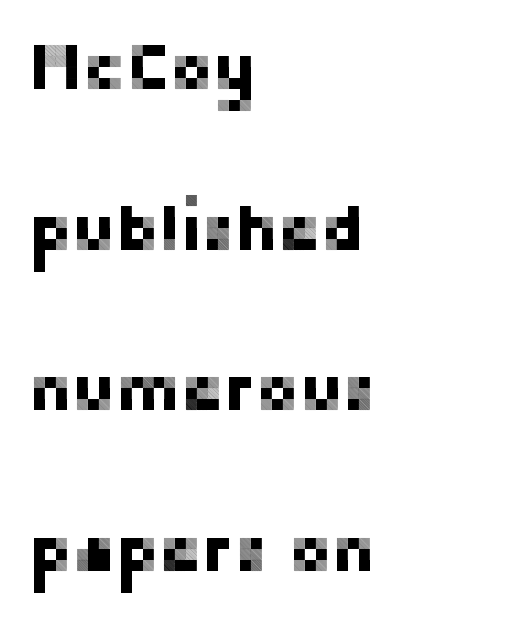
Ordinary non-slanted type is in use. A typesetter would call this proportional, since set widths differ per character. Type without underlining. Spacing between characters is what you'd get straight out of the box.
